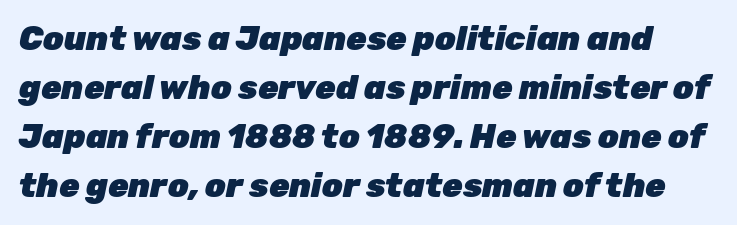
{"italic": "yes", "lean": "right", "slant_degrees": 12, "bold": "yes", "weight": "heavy", "width": "normal", "stroke_contrast": "low", "x_height": "medium", "monospaced": "no", "underline": "no", "line_spacing": "normal", "line_spacing_ratio": 1.48, "letter_spacing": "normal", "letter_spacing_em": 0.0, "glyph_px": 33}
